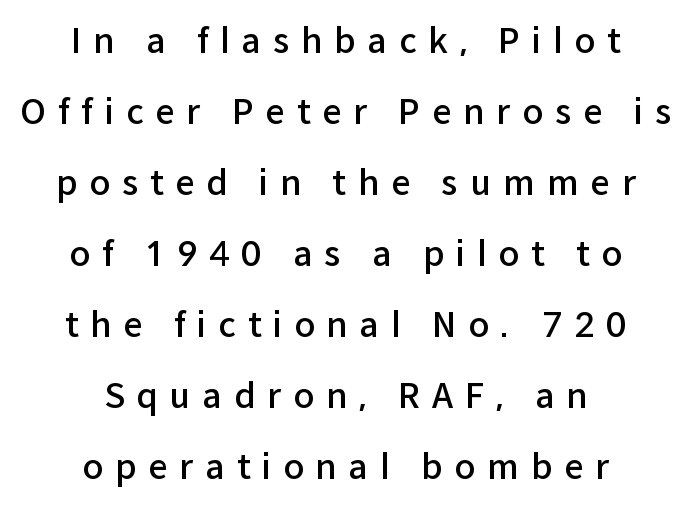
The image shows 34 px semibold sans-serif type, upright; set centered, loose line spacing (2.09x), unusually wide letter spacing (+0.35 em), not underlined; low stroke contrast and a medium x-height.
